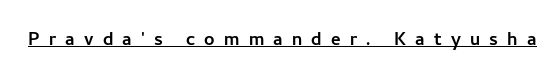
Quick note: underline on. A roman cut, with each character standing at attention. Between one letter and the next there's a generous, obvious gap.
